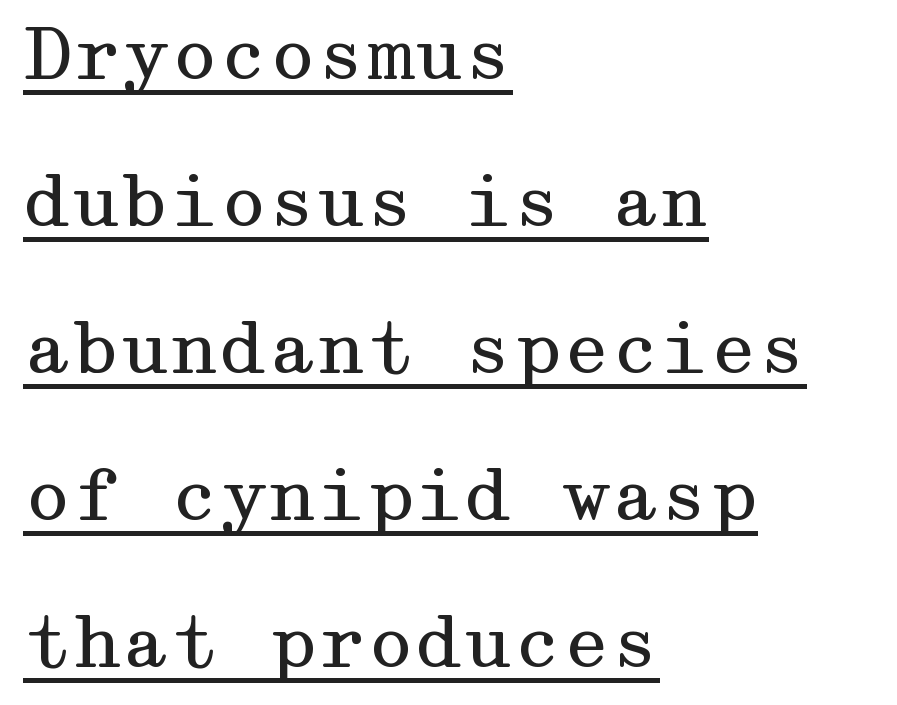
{"serif": "yes", "italic": "no", "bold": "no", "weight": "regular", "width": "wide", "stroke_contrast": "medium", "x_height": "medium", "underline": "yes", "align": "left", "line_spacing": "loose", "line_spacing_ratio": 2.1, "letter_spacing": "normal", "letter_spacing_em": 0.0, "glyph_px": 70}
